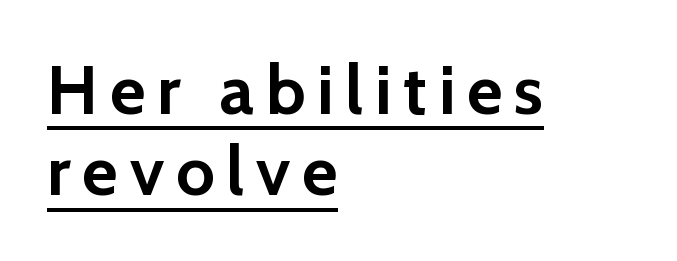
{"serif": "no", "italic": "no", "bold": "yes", "weight": "semibold", "width": "normal", "x_height": "medium", "monospaced": "no", "underline": "yes", "align": "left", "line_spacing_ratio": 1.18, "glyph_px": 69}
